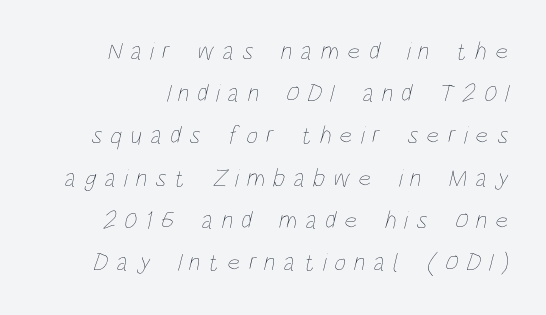
{"bold": "no", "underline": "no", "line_spacing": "normal", "line_spacing_ratio": 1.69, "letter_spacing": "wide", "letter_spacing_em": 0.33, "glyph_px": 25}
